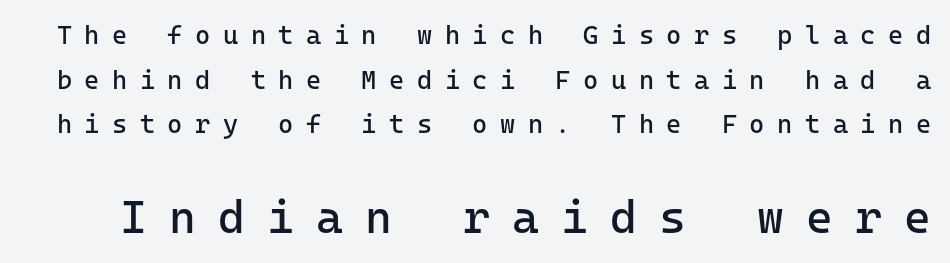
Ordinary non-slanted type is in use. Is this a sans? Yes — the strokes have no serifs. Is this a fixed-width face? Yes — each glyph sits in an identical cell. Counters stay open thanks to moderate or lighter strokes. Has an underline been added? It has not. The designer gave the closing block more size than the opening block.
